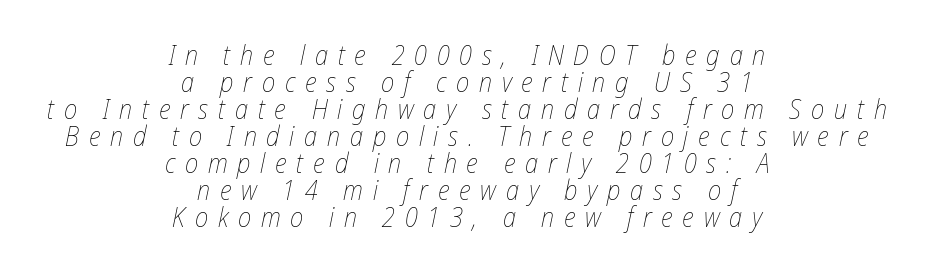
{"italic": "yes", "lean": "right", "slant_degrees": 12, "bold": "no", "underline": "no", "align": "center", "line_spacing": "tight", "line_spacing_ratio": 1.0, "letter_spacing": "wide", "letter_spacing_em": 0.36, "glyph_px": 27}
